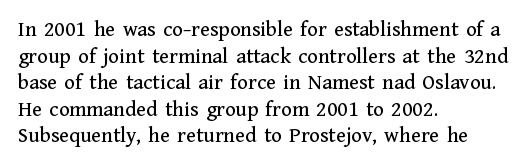
{"italic": "no", "underline": "no", "align": "left", "line_spacing_ratio": 1.21, "letter_spacing": "normal", "letter_spacing_em": 0.0, "glyph_px": 22}
